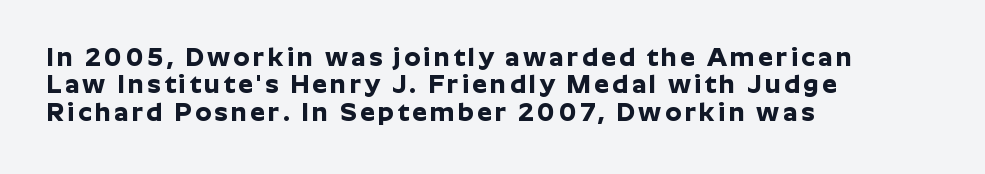
Q: Is the text bold? A: Yes.
Q: Is the text italic (slanted)? A: No, it is upright.
Q: Is the text underlined? A: No.
Q: How is the paragraph aligned? A: Left-aligned.
Q: Is the spacing between lines tight, normal or loose? A: Tight.
